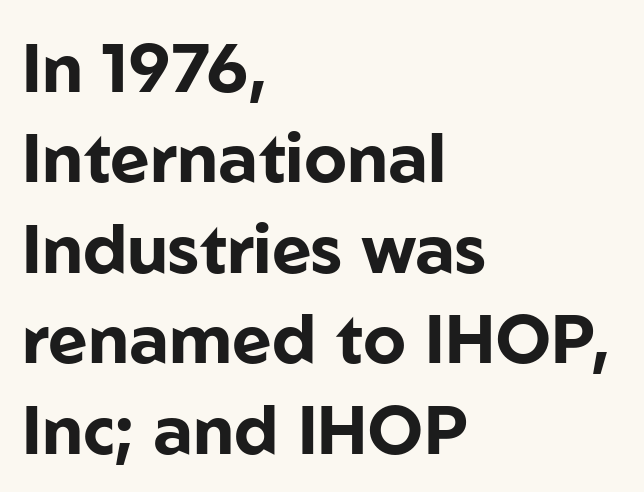
A classic flush-left, rag-right setting is used for this passage. The letters are bold, with thick, heavy strokes. Classification — sans serif. The type is set solid horizontally, with unmodified tracking.
